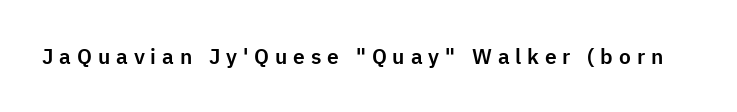
The image shows 21 px text type, upright; set unusually wide letter spacing (+0.28 em), not underlined.
